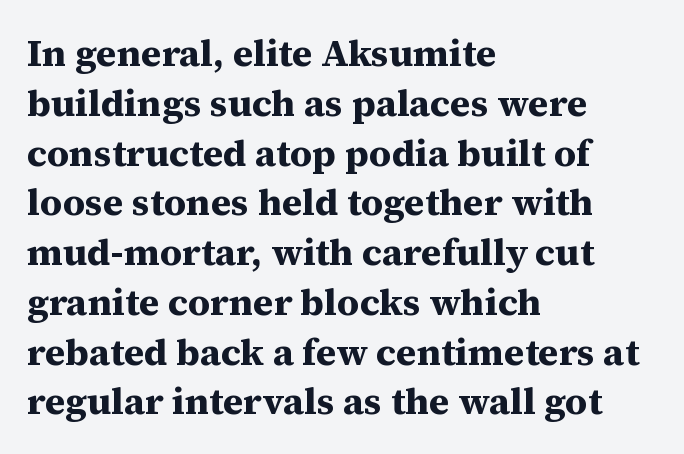
The image shows 38 px bold serif type, upright; set left-aligned, normal line spacing (1.31x), normal letter spacing, not underlined; medium stroke contrast and a medium x-height.
